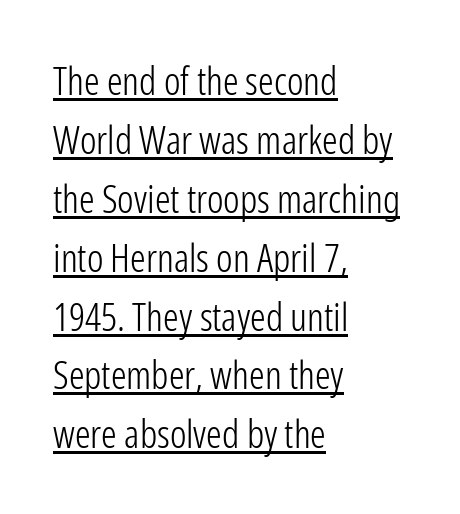
The image shows 39 px light, condensed sans-serif type, upright; set left-aligned, normal line spacing (1.51x), normal letter spacing, underlined; low stroke contrast and a medium x-height.
